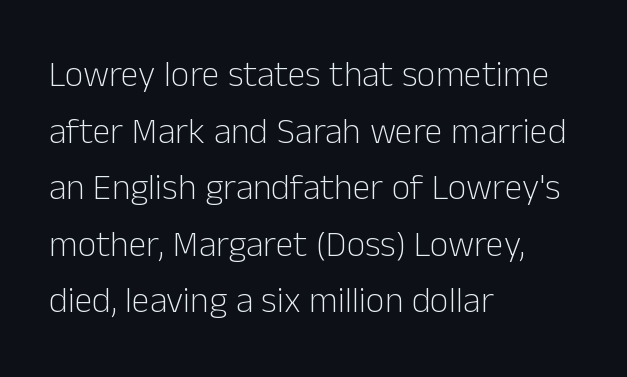
{"serif": "no", "italic": "no", "bold": "no", "weight": "light", "width": "normal", "stroke_contrast": "low", "x_height": "medium", "monospaced": "no", "underline": "no", "align": "left", "line_spacing": "normal", "line_spacing_ratio": 1.57, "letter_spacing": "normal", "letter_spacing_em": 0.0, "glyph_px": 36}
